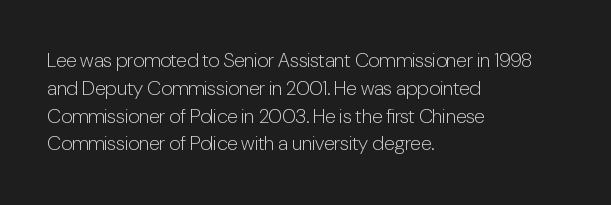
The image shows 20 px text type, upright; set left-aligned, normal line spacing (1.39x), normal letter spacing, not underlined.
